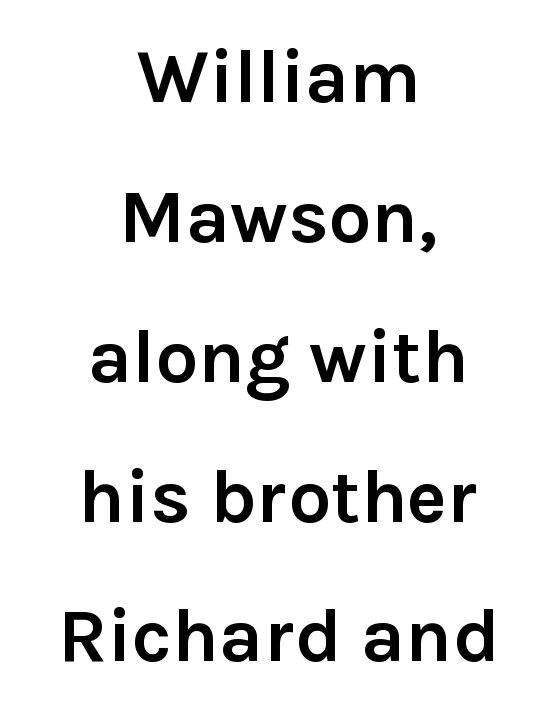
The words here are not underlined. The font family rendered here belongs to the sans-serif group. The passage shown is typed in a proportional face where columns would drift. Each word holds together tightly as a unit, with standard inter-letter gaps. The strokes are fattened all the way to bold. Alignment: centered.
